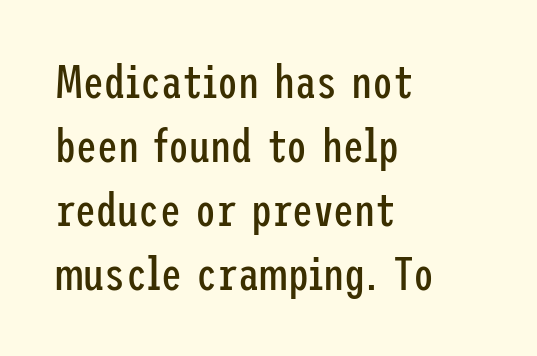
Regarding leading, the lines here are spaced in the standard way. Standard letterfit; no display-style spreading of the glyphs. Bare-footed words on every line. The type family on display is of the sans-serif kind.
